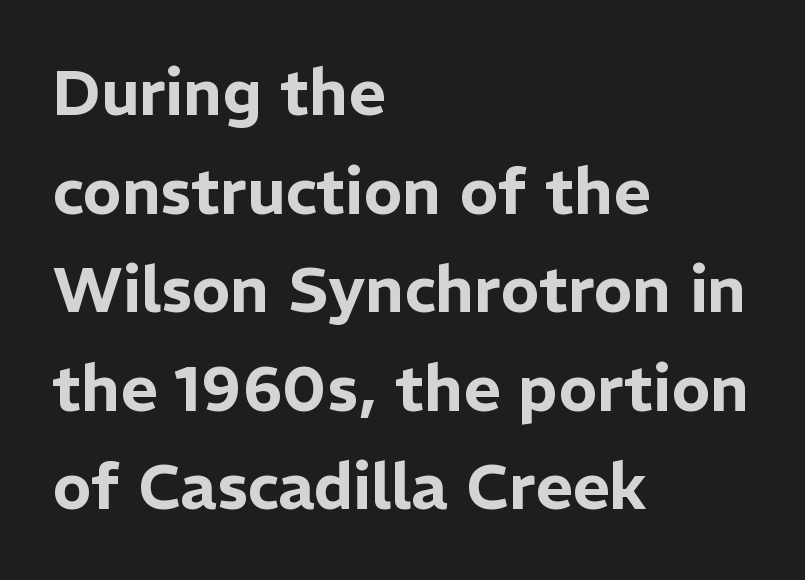
{"serif": "no", "italic": "no", "width": "normal", "stroke_contrast": "low", "x_height": "medium", "monospaced": "no", "underline": "no", "align": "left", "line_spacing": "normal", "line_spacing_ratio": 1.54, "letter_spacing": "normal", "letter_spacing_em": 0.0, "glyph_px": 64}
